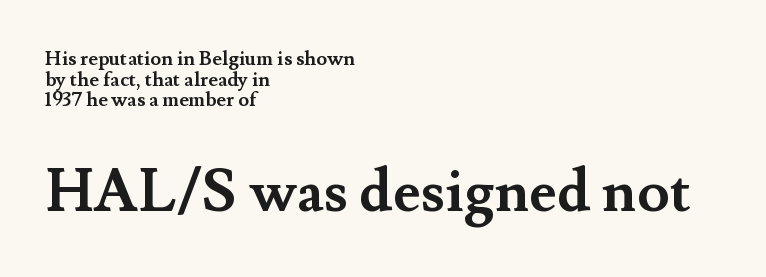
In terms of posture, this sample is upright. How heavy is the stroke? Heavy — this is a bold. You could barely slide anything between these rows. Decoration check: the copy has no underline. Each letter keeps its own natural width here, so spacing adapts to shape.
